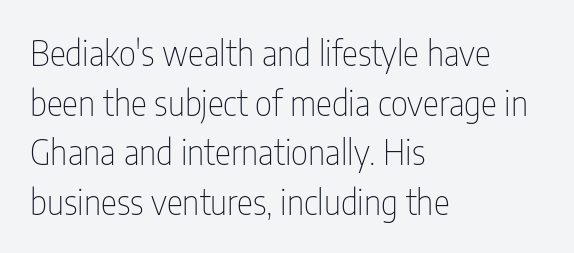
Proportional: the letters do not fall into vertical columns. Does the copy run flush right? No — it runs flush left. No extra ink here — the face is not bold. The vertical gap from one line to the next is medium.
